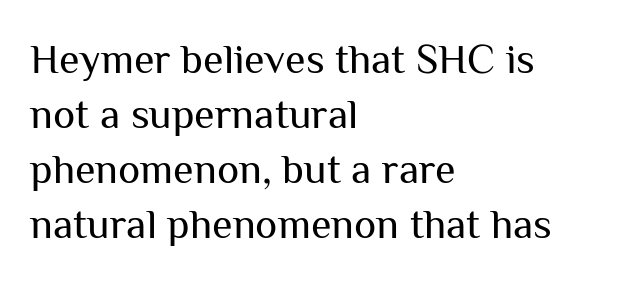
{"serif": "no", "italic": "no", "bold": "no", "weight": "regular", "width": "normal", "stroke_contrast": "medium", "x_height": "medium", "monospaced": "no", "underline": "no", "align": "left", "line_spacing": "normal", "line_spacing_ratio": 1.31, "letter_spacing": "normal", "letter_spacing_em": 0.0, "glyph_px": 42}
